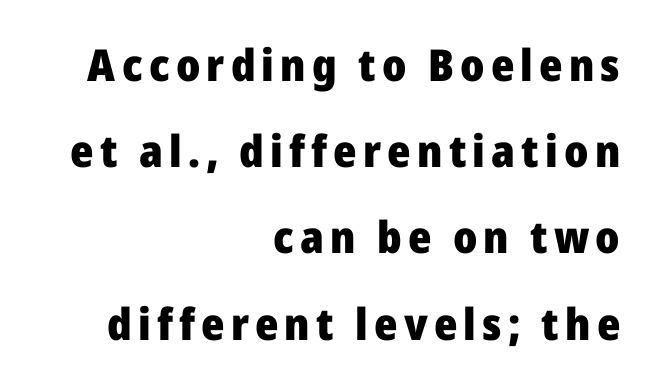
Q: Is the text bold? A: Yes.
Q: Is the text italic (slanted)? A: No, it is upright.
Q: Is the typeface a serif or a sans-serif typeface? A: Sans-serif.
Q: Is the text underlined? A: No.
Q: How is the paragraph aligned? A: Right-aligned.
Q: Is the spacing between lines tight, normal or loose? A: Loose.
Q: Width (condensed, normal, or wide)? A: Normal.
Q: Stroke contrast? A: Low.
Q: x-height? A: Medium.
Q: Monospaced? A: No.
